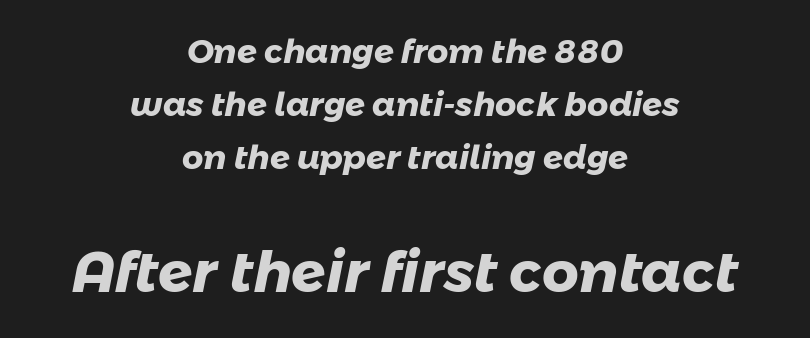
{"serif": "no", "bold": "yes", "weight": "heavy", "width": "normal", "stroke_contrast": "low", "x_height": "medium", "monospaced": "no", "underline": "no", "align": "center", "line_spacing": "normal", "line_spacing_ratio": 1.61, "letter_spacing": "normal", "letter_spacing_em": 0.0, "larger_block": "second", "size_ratio": 1.73, "glyph_px": 57}
